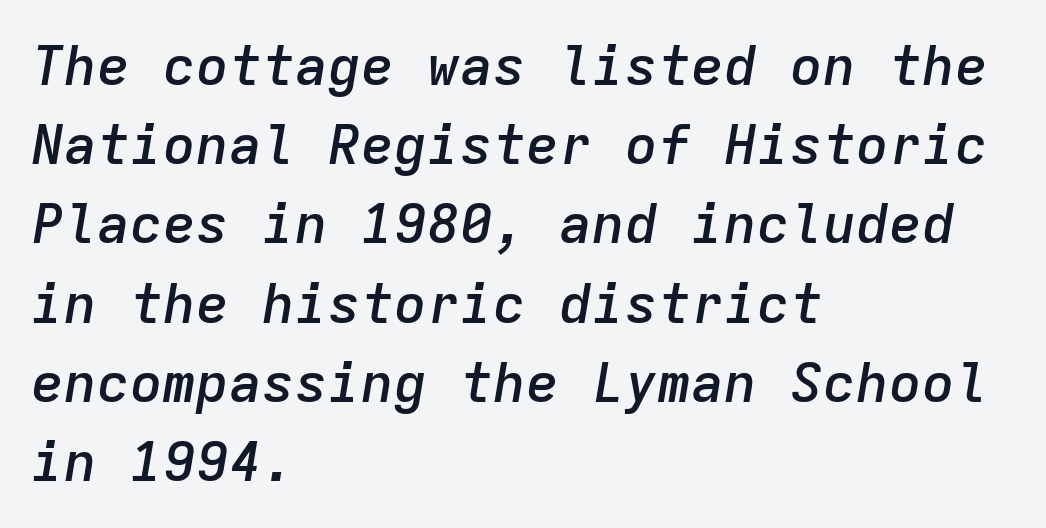
The image shows 55 px semibold type, italic (leaning right), monospaced; set left-aligned, normal line spacing (1.44x), normal letter spacing, not underlined; low stroke contrast and a medium x-height.
